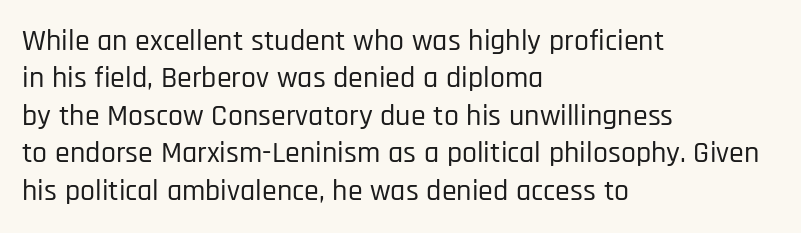
{"serif": "no", "italic": "no", "width": "condensed", "stroke_contrast": "low", "x_height": "large", "monospaced": "no", "underline": "no", "align": "left", "line_spacing": "normal", "line_spacing_ratio": 1.25, "letter_spacing": "normal", "letter_spacing_em": 0.0, "glyph_px": 30}
